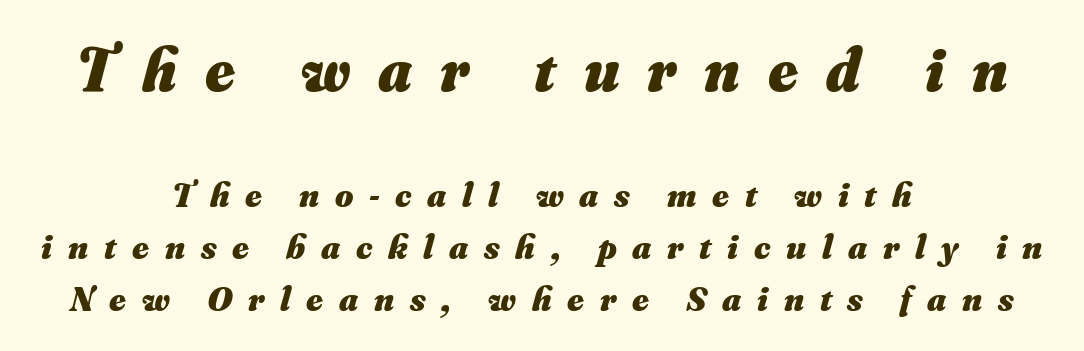
{"italic": "yes", "lean": "right", "slant_degrees": 16, "bold": "yes", "weight": "heavy", "width": "normal", "stroke_contrast": "medium", "x_height": "small", "monospaced": "no", "underline": "no", "align": "center", "line_spacing": "normal", "line_spacing_ratio": 1.49, "letter_spacing": "wide", "letter_spacing_em": 0.45, "larger_block": "first", "size_ratio": 1.77, "glyph_px": 62}
